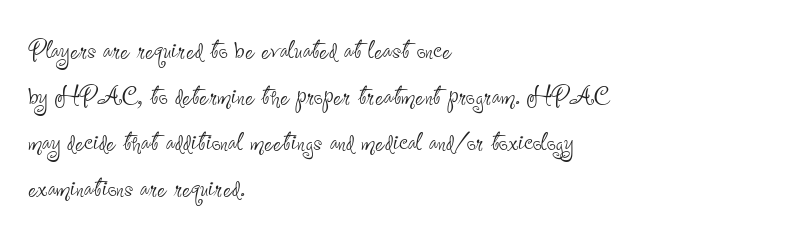
{"serif": "no", "bold": "no", "weight": "thin", "width": "condensed", "stroke_contrast": "low", "x_height": "small", "monospaced": "no", "underline": "no", "align": "left", "line_spacing": "normal", "line_spacing_ratio": 1.44, "letter_spacing": "normal", "letter_spacing_em": 0.0, "glyph_px": 32}
